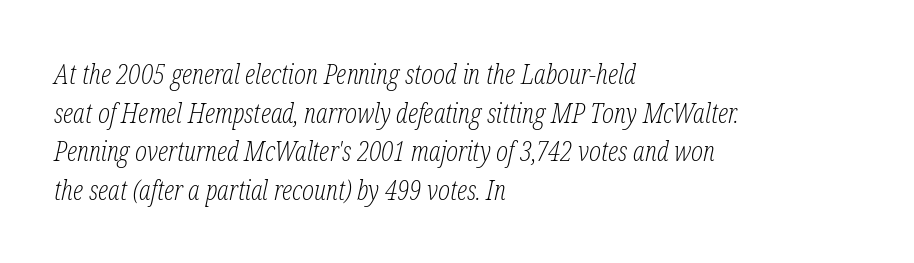
Q: Is the text bold? A: No.
Q: Is the text italic (slanted)? A: Yes, it leans right by about 12 degrees.
Q: Is the typeface a serif or a sans-serif typeface? A: Serif.
Q: Is the text underlined? A: No.
Q: How is the paragraph aligned? A: Left-aligned.
Q: Is the spacing between letters normal or unusually wide? A: Normal.
Q: Is the spacing between lines tight, normal or loose? A: Normal.
Q: Width (condensed, normal, or wide)? A: Condensed.
Q: Stroke contrast? A: Low.
Q: x-height? A: Medium.
Q: Monospaced? A: No.
